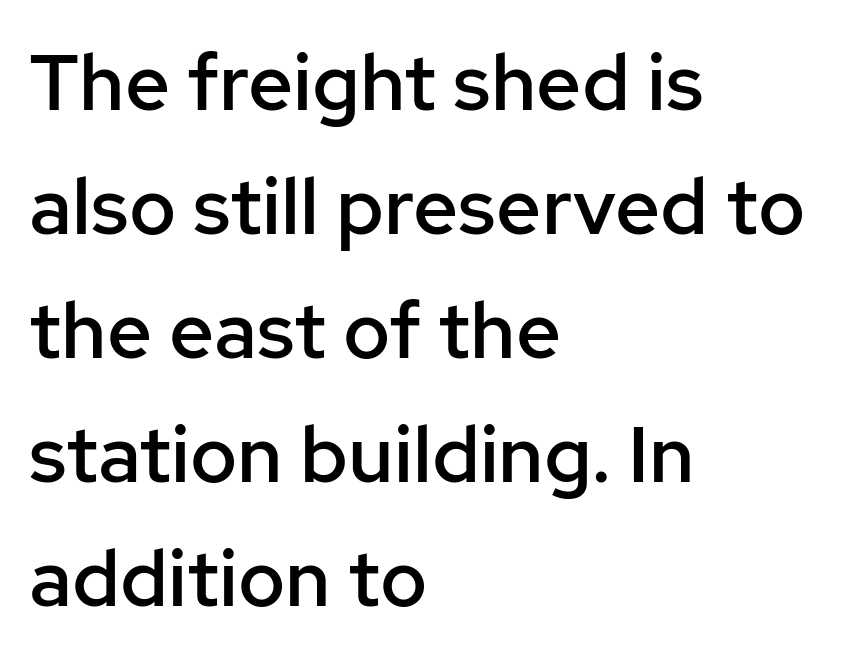
Is this a sans? Yes — the strokes have no serifs. Notice the strokes are somewhat thickened but not fully heavy: this is a semibold. The words here are not underlined. Spacing between characters is what you'd get straight out of the box.
